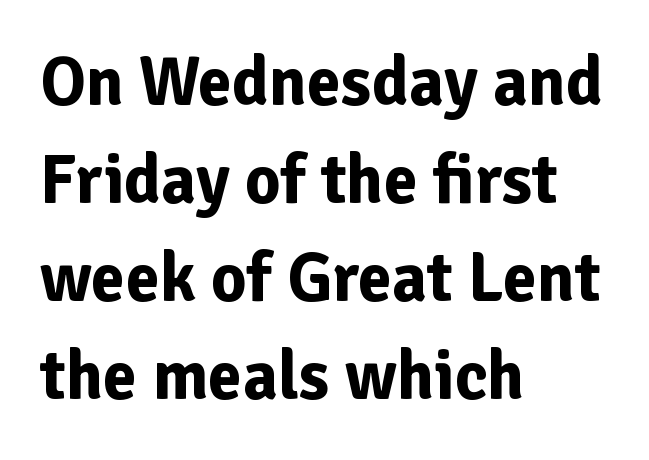
{"serif": "no", "italic": "no", "bold": "yes", "weight": "bold", "width": "normal", "stroke_contrast": "low", "x_height": "medium", "monospaced": "no", "underline": "no", "align": "left", "line_spacing": "normal", "line_spacing_ratio": 1.42, "letter_spacing": "normal", "letter_spacing_em": 0.0, "glyph_px": 69}
